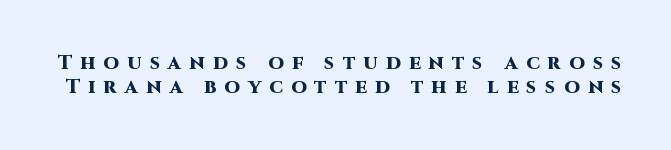
Q: Is the text bold? A: Yes.
Q: Is the text italic (slanted)? A: No, it is upright.
Q: Is the text underlined? A: No.
Q: Is the spacing between letters normal or unusually wide? A: Unusually wide.
